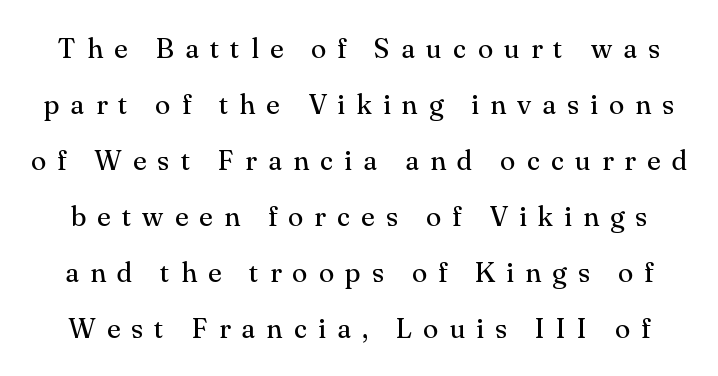
The rendering uses natural spacing where letterforms have individual widths. This is the regular roman posture of the typeface. The typeface chosen for these lines features serifs. Airy leading.
